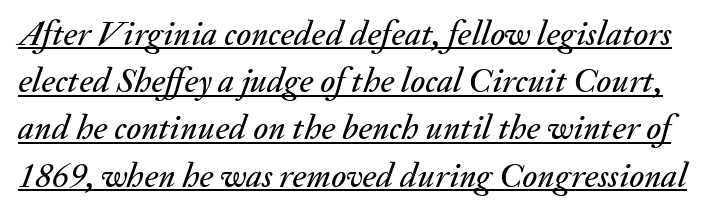
The type is set solid horizontally, with unmodified tracking. This sample has the flowing, uneven cadence of proportional lettering. The leading is moderate, giving the passage an even texture. Honestly, the underline is the first thing you notice here.
